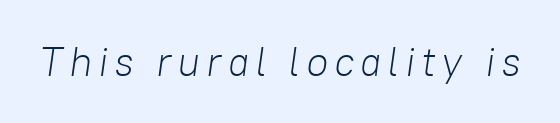
Bare-footed words on every line. Stroke thickness stays within the range of a standard reading face or lighter. The specimen reads as italic at a glance. Is this a fixed-width face? No — the glyphs have proportional, varying widths.
